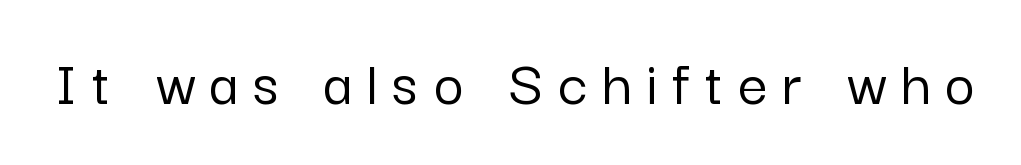
Q: Is the text italic (slanted)? A: No, it is upright.
Q: Is the typeface a serif or a sans-serif typeface? A: Sans-serif.
Q: Is the text underlined? A: No.
Q: Is the spacing between letters normal or unusually wide? A: Unusually wide.
Q: Width (condensed, normal, or wide)? A: Normal.
Q: Stroke contrast? A: Low.
Q: x-height? A: Medium.
Q: Monospaced? A: No.
